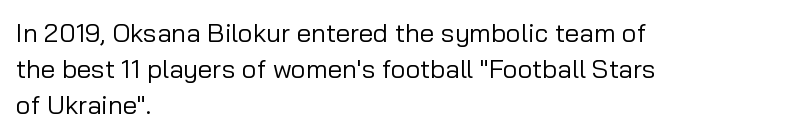
Teacher's note: observe the even left margin — that is flush-left alignment. Students, note that the glyphs here touch the page at normal intervals. Do the letters lean? They stand straight. Descenders hang freely into open space. Stem width sits at or under what a default text font uses.
